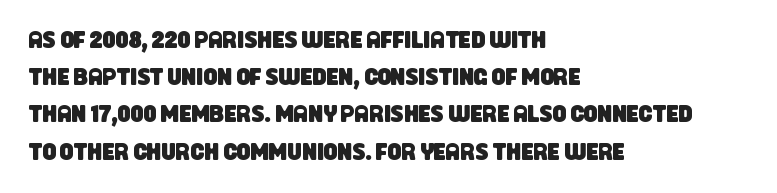
The image shows 24 px text type; set left-aligned, normal line spacing (1.55x), normal letter spacing, not underlined.
